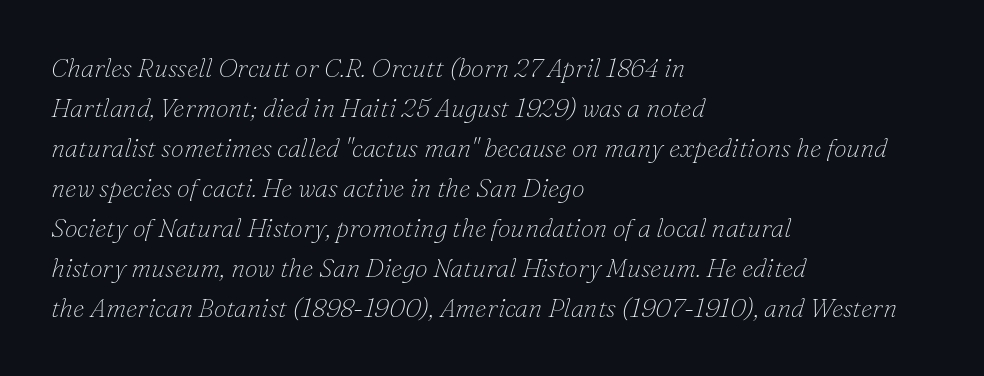
The image shows 26 px text type, italic (leaning right); set left-aligned, normal line spacing (1.54x), normal letter spacing, not underlined.
